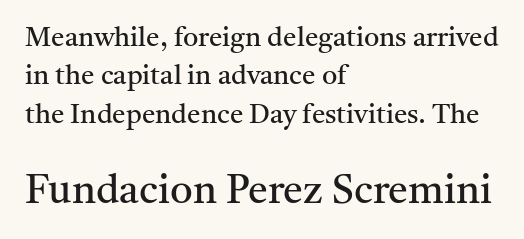
{"serif": "yes", "italic": "no", "bold": "no", "weight": "regular", "width": "normal", "stroke_contrast": "medium", "x_height": "medium", "monospaced": "no", "underline": "no", "align": "left", "line_spacing": "normal", "line_spacing_ratio": 1.42, "letter_spacing": "normal", "letter_spacing_em": 0.0, "larger_block": "second", "size_ratio": 1.48, "glyph_px": 40}
